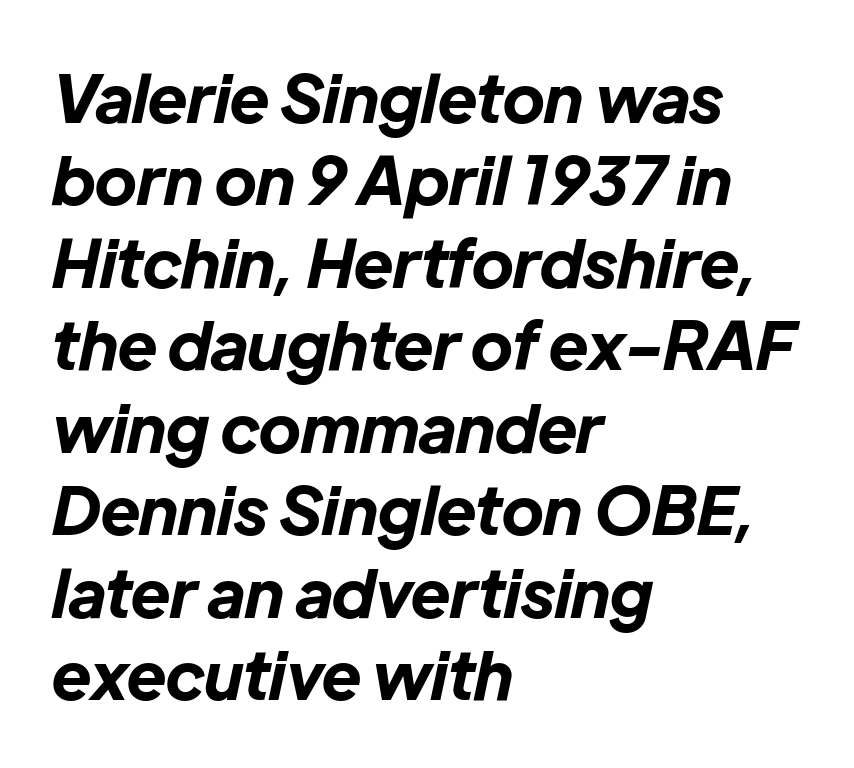
{"italic": "yes", "lean": "right", "slant_degrees": 12, "bold": "yes", "weight": "bold", "width": "normal", "stroke_contrast": "low", "x_height": "medium", "monospaced": "no", "underline": "no", "align": "left", "line_spacing": "normal", "line_spacing_ratio": 1.25, "letter_spacing": "normal", "letter_spacing_em": 0.0, "glyph_px": 66}
